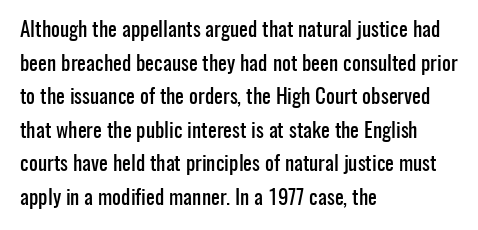
{"italic": "no", "underline": "no", "align": "left", "line_spacing": "normal", "line_spacing_ratio": 1.6, "letter_spacing": "normal", "letter_spacing_em": 0.0, "glyph_px": 21}
